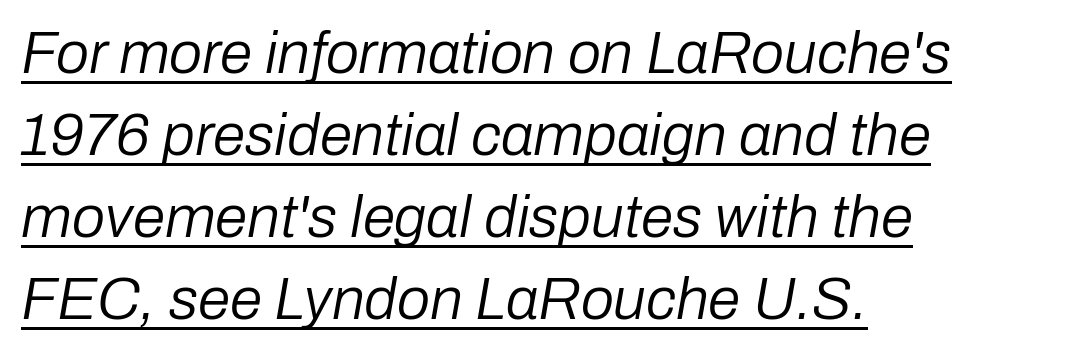
The image shows 59 px regular-weight type, italic (leaning right); set left-aligned, normal line spacing (1.39x), normal letter spacing, underlined; low stroke contrast and a medium x-height.
